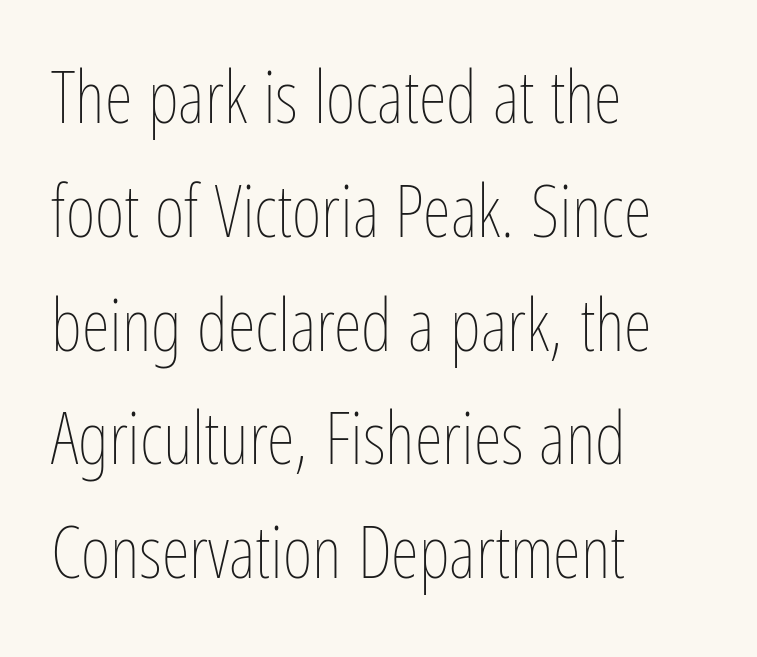
Teacher's note: observe the even left margin — that is flush-left alignment. The lines sit at an ordinary, default distance from one another. This rendering leaves character spacing at its baseline value. Here the designer chose a conventional face with non-uniform glyph widths. When letters stand straight like this, we call the style roman or upright.
